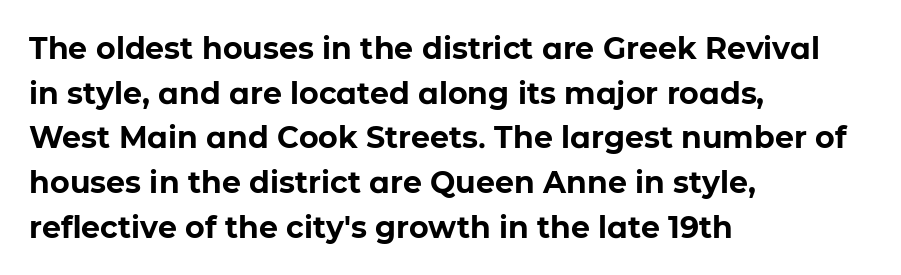
{"serif": "no", "italic": "no", "bold": "yes", "weight": "bold", "width": "normal", "stroke_contrast": "low", "x_height": "medium", "monospaced": "no", "underline": "no", "align": "left", "line_spacing": "normal", "line_spacing_ratio": 1.49, "letter_spacing": "normal", "letter_spacing_em": 0.0, "glyph_px": 30}
